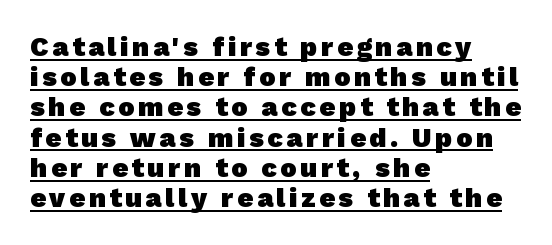
The image shows 27 px bold type; set left-aligned, tight line spacing (1.12x), underlined.
